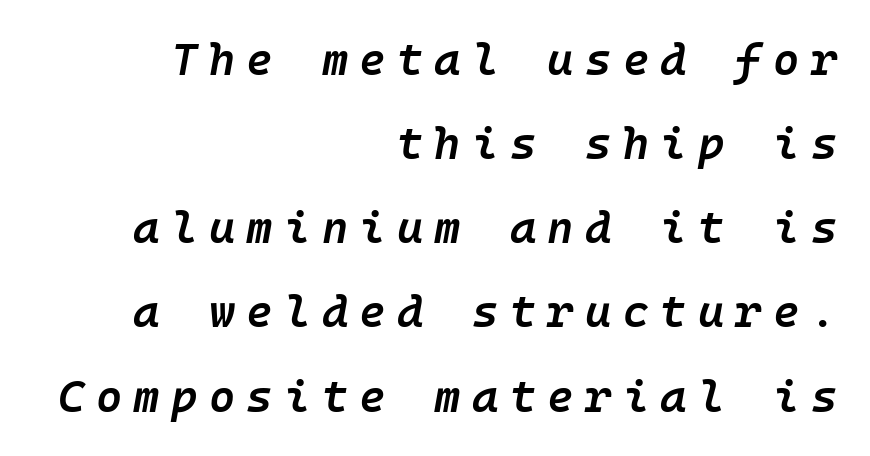
Compared with typical body copy, the letter spacing here is much looser. Rendered with sloped, italic letterforms. The characters look somewhat weighty, a semibold short of true bold. Words float on clear page, feet unadorned. The compositor pushed each line to the right boundary.
